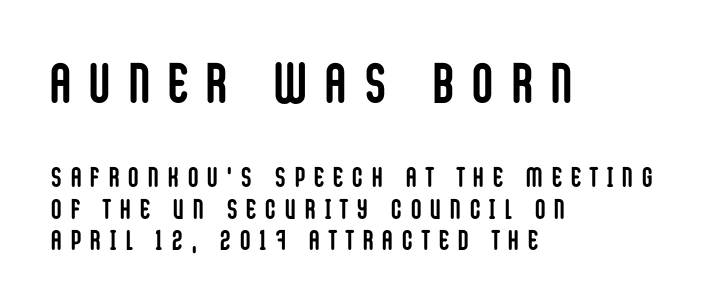
This sample trades vertical openness for compactness between lines. Students, note that the glyphs here are deliberately spaced far apart. Examine the stroke ends and you'll find no serifs. Where is the straight margin? On the left.
